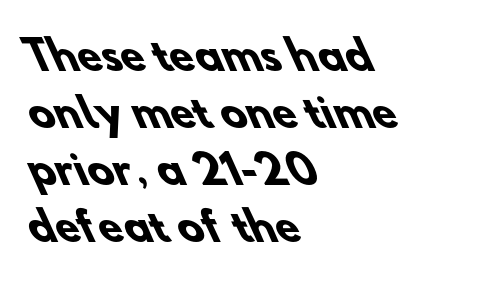
The image shows 39 px heavy sans-serif type; set left-aligned, normal line spacing (1.46x), normal letter spacing, not underlined; low stroke contrast and a small x-height.
